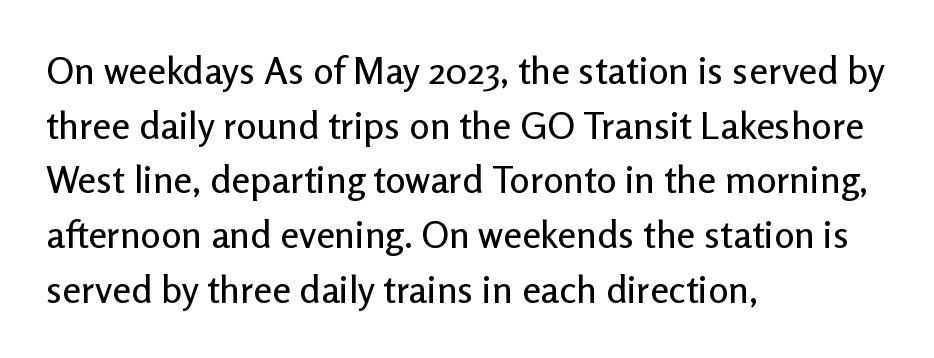
{"serif": "no", "italic": "no", "width": "normal", "stroke_contrast": "low", "x_height": "medium", "monospaced": "no", "underline": "no", "align": "left", "line_spacing": "normal", "line_spacing_ratio": 1.44, "letter_spacing": "normal", "letter_spacing_em": 0.0, "glyph_px": 38}
